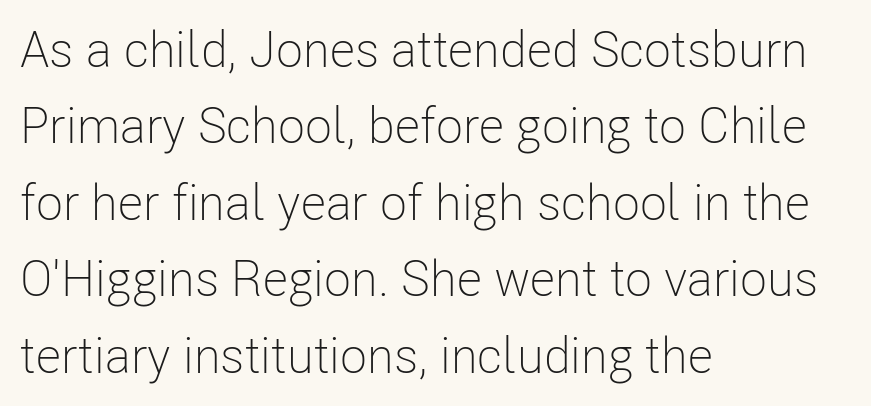
Q: Is the text bold? A: No.
Q: Is the text italic (slanted)? A: No, it is upright.
Q: Is the typeface a serif or a sans-serif typeface? A: Sans-serif.
Q: Is the text underlined? A: No.
Q: How is the paragraph aligned? A: Left-aligned.
Q: Is the spacing between letters normal or unusually wide? A: Normal.
Q: Is the spacing between lines tight, normal or loose? A: Normal.
Q: Width (condensed, normal, or wide)? A: Condensed.
Q: Stroke contrast? A: Low.
Q: x-height? A: Medium.
Q: Monospaced? A: No.
